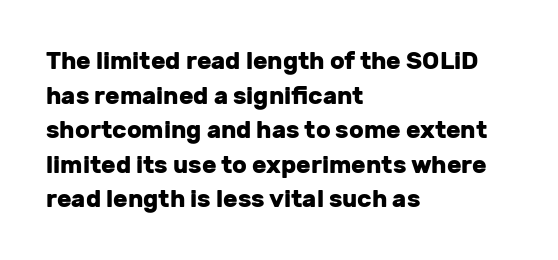
Q: Is the text bold? A: Yes.
Q: Is the text italic (slanted)? A: No, it is upright.
Q: Is the text underlined? A: No.
Q: How is the paragraph aligned? A: Left-aligned.
Q: Is the spacing between letters normal or unusually wide? A: Normal.
Q: Is the spacing between lines tight, normal or loose? A: Normal.
